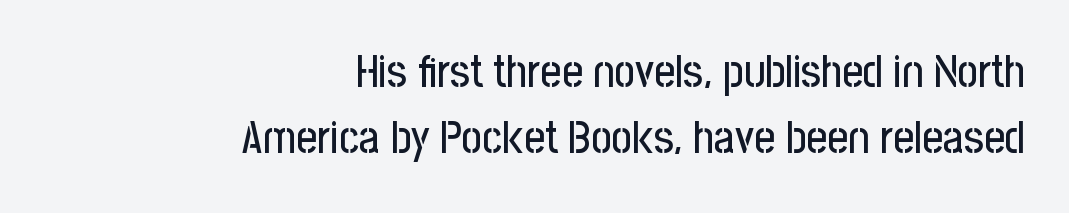
Q: Is the text italic (slanted)? A: No, it is upright.
Q: Is the typeface a serif or a sans-serif typeface? A: Sans-serif.
Q: Is the text underlined? A: No.
Q: How is the paragraph aligned? A: Right-aligned.
Q: Is the spacing between letters normal or unusually wide? A: Normal.
Q: Is the spacing between lines tight, normal or loose? A: Normal.
Q: Width (condensed, normal, or wide)? A: Condensed.
Q: Stroke contrast? A: Low.
Q: x-height? A: Medium.
Q: Monospaced? A: No.
